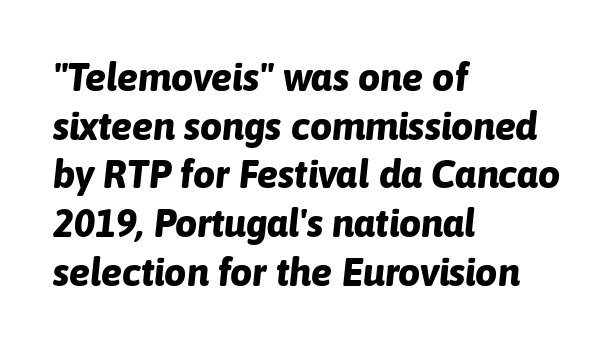
The space beneath each line is pristine and unruled. Is this a fixed-width face? No — the glyphs have proportional, varying widths. Does the leading feel generous? No, just average. If you drew a ruler down the left edge, every line would touch it. The sample has been set heavy, in full bold.
